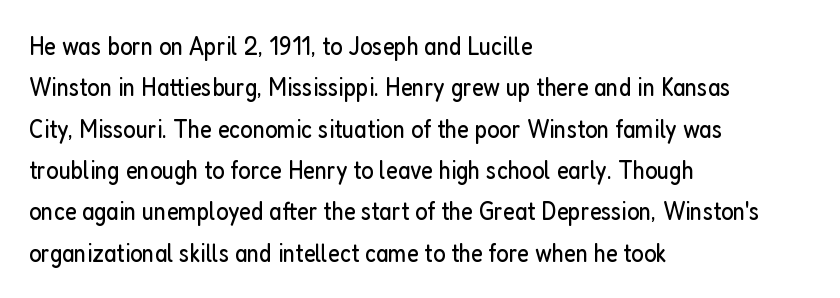
{"italic": "no", "bold": "no", "underline": "no", "align": "left", "line_spacing": "normal", "line_spacing_ratio": 1.59, "letter_spacing": "normal", "letter_spacing_em": 0.0, "glyph_px": 26}
